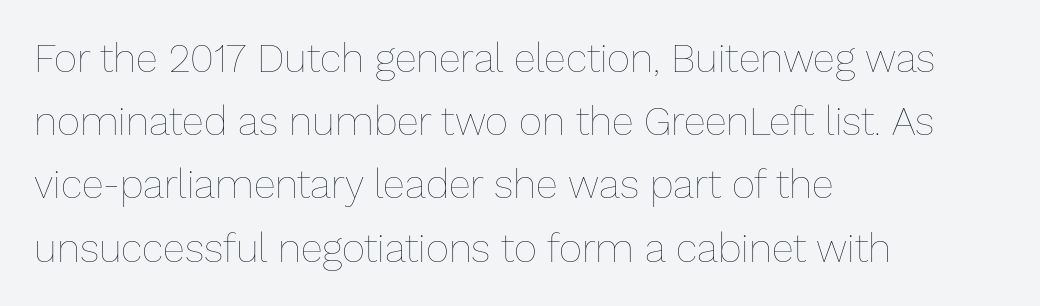
{"italic": "no", "bold": "no", "weight": "thin", "width": "normal", "stroke_contrast": "low", "x_height": "medium", "monospaced": "no", "underline": "no", "align": "left", "line_spacing": "normal", "line_spacing_ratio": 1.58, "letter_spacing": "normal", "letter_spacing_em": 0.0, "glyph_px": 40}
